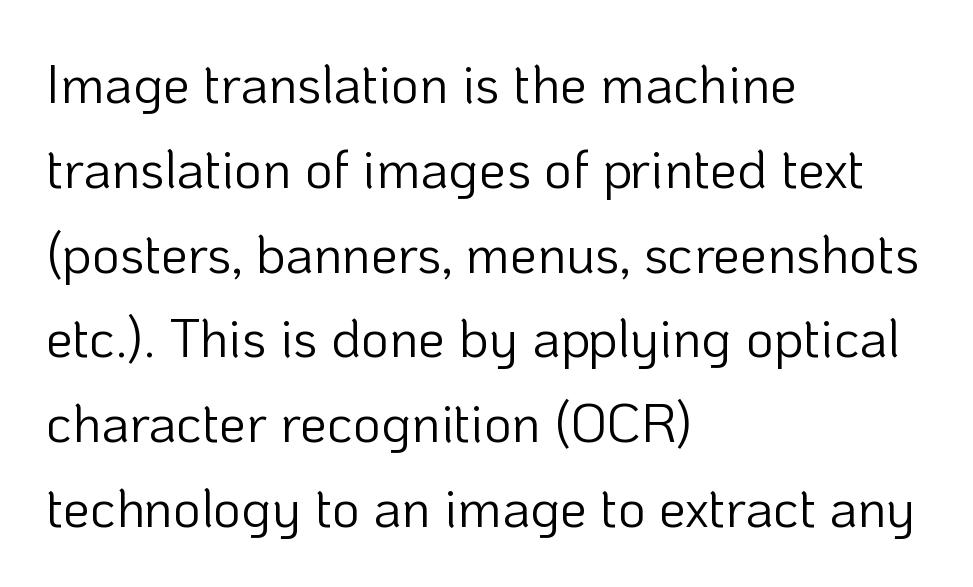
{"serif": "no", "italic": "no", "bold": "no", "weight": "light", "width": "normal", "stroke_contrast": "low", "x_height": "medium", "monospaced": "no", "underline": "no", "align": "left", "line_spacing": "normal", "line_spacing_ratio": 1.57, "letter_spacing": "normal", "letter_spacing_em": 0.0, "glyph_px": 54}
